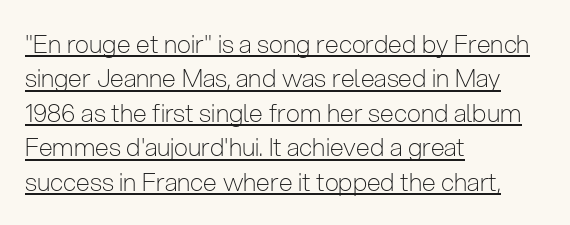
The image shows 25 px text type, upright; set left-aligned, normal line spacing (1.38x), normal letter spacing, underlined.
